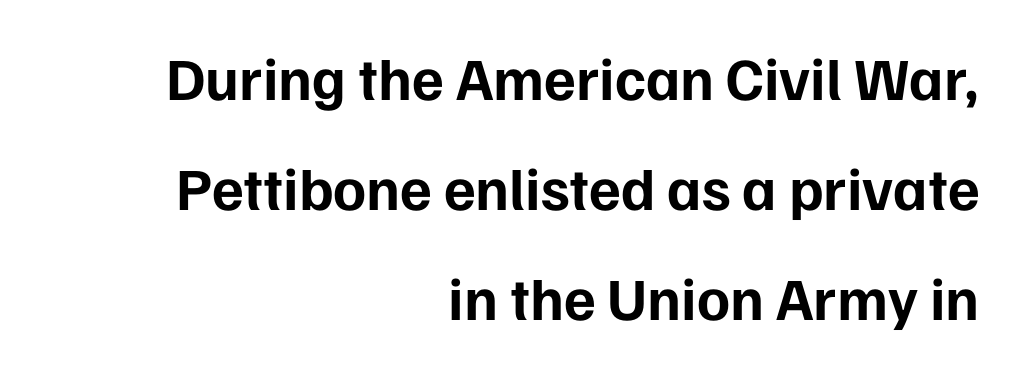
Students, note that the glyphs here touch the page at normal intervals. The sample has been set heavy, in full bold. Beneath every word, the page is bare. The type family on display is of the sans-serif kind.
